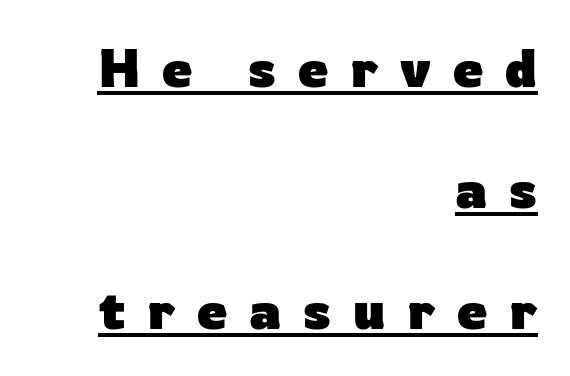
Q: Is the text bold? A: Yes.
Q: Is the text italic (slanted)? A: No, it is upright.
Q: Is the typeface a serif or a sans-serif typeface? A: Sans-serif.
Q: Is the text underlined? A: Yes.
Q: How is the paragraph aligned? A: Right-aligned.
Q: Is the spacing between letters normal or unusually wide? A: Unusually wide.
Q: Is the spacing between lines tight, normal or loose? A: Loose.
Q: Width (condensed, normal, or wide)? A: Normal.
Q: Stroke contrast? A: Low.
Q: x-height? A: Medium.
Q: Monospaced? A: No.
